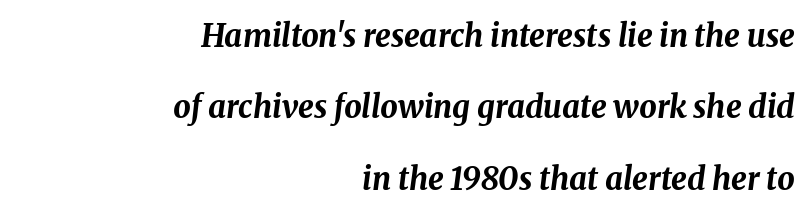
Inter-character spacing is left at the font's built-in metrics. Every row of glyphs terminates at an identical x-position on the right. You can tell it's italic because the verticals aren't actually vertical. Each row of text sits above clean, open space. Does the leading feel generous? Absolutely, it's lavish. Strokes here are thick enough to call this a true bold.
